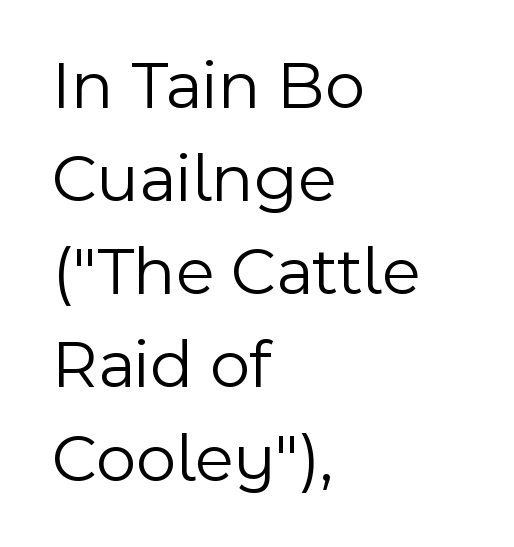
{"serif": "no", "italic": "no", "bold": "no", "weight": "light", "width": "normal", "x_height": "medium", "monospaced": "no", "underline": "no", "align": "left", "line_spacing": "normal", "line_spacing_ratio": 1.35, "letter_spacing": "normal", "letter_spacing_em": 0.0, "glyph_px": 69}
